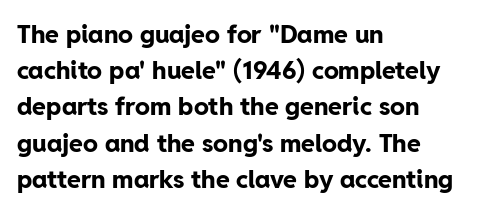
Typesetter's note: full bold, strokes at maximum text heaviness. Rendered with straight, roman letterforms. The line-height multiplier appears to be the usual default. Words appear dense and cohesive because spacing is normal. A student would call this left alignment; a typographer would say flush left, rag right. The baseline area is clear.
